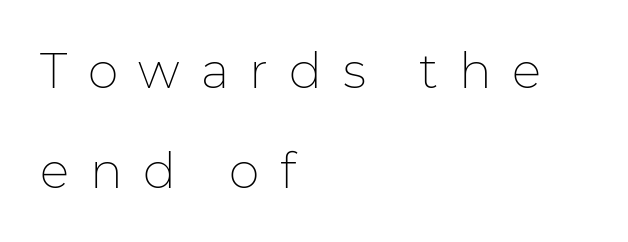
The image shows 49 px thin sans-serif type, upright; set left-aligned, loose line spacing (2.05x), unusually wide letter spacing (+0.42 em), not underlined; low stroke contrast and a medium x-height.
